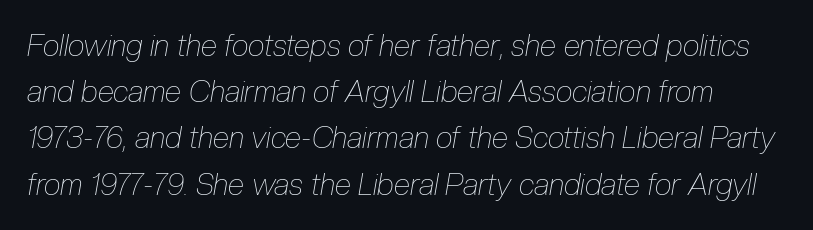
The image shows 30 px thin, condensed type, italic (leaning right); set normal line spacing (1.54x), normal letter spacing, not underlined; low stroke contrast and a medium x-height.
